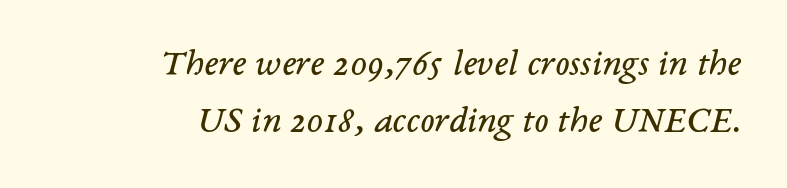
Q: Is the text bold? A: No.
Q: Is the text italic (slanted)? A: Yes, it leans right by about 14 degrees.
Q: Is the typeface a serif or a sans-serif typeface? A: Serif.
Q: Is the text underlined? A: No.
Q: How is the paragraph aligned? A: Right-aligned.
Q: Is the spacing between letters normal or unusually wide? A: Normal.
Q: Is the spacing between lines tight, normal or loose? A: Normal.
Q: Width (condensed, normal, or wide)? A: Normal.
Q: Stroke contrast? A: Low.
Q: x-height? A: Medium.
Q: Monospaced? A: No.
